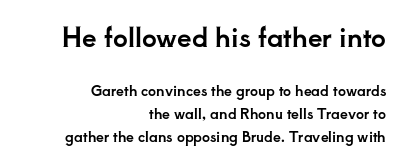
The block sitting higher on the canvas is the one with enlarged characters. The horizontal fit of the characters is conventional and even. Is there much room between lines? A standard amount, neither cramped nor airy. Tall strokes in this sample are plumb rather than angled.
